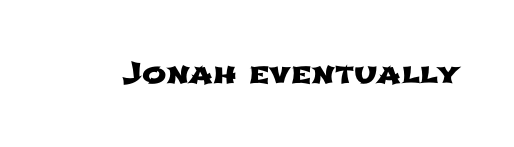
Do the characters align in a grid? No, the font is proportional. What stands out about the letter spacing? Nothing — it is the standard amount. Examine the stroke ends and you'll find no serifs. Check under the words: just untouched page.
